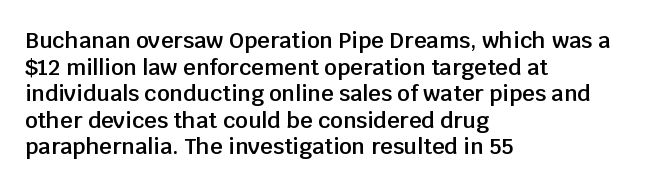
The image shows 22 px text type, upright; set left-aligned, line spacing 1.21x, normal letter spacing, not underlined.
